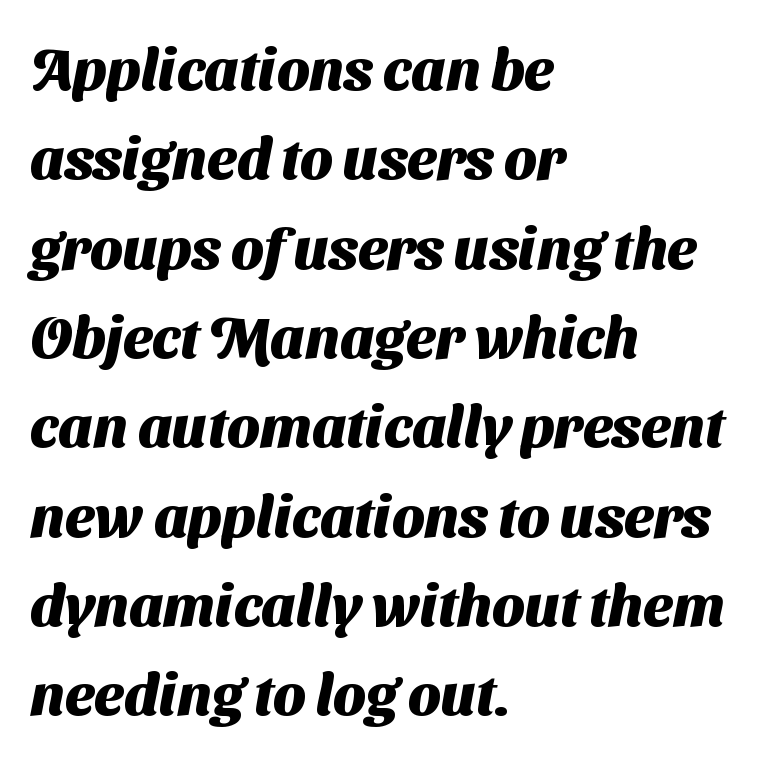
The image shows 58 px heavy sans-serif type; set left-aligned, normal line spacing (1.54x), normal letter spacing, not underlined; medium stroke contrast and a medium x-height.
